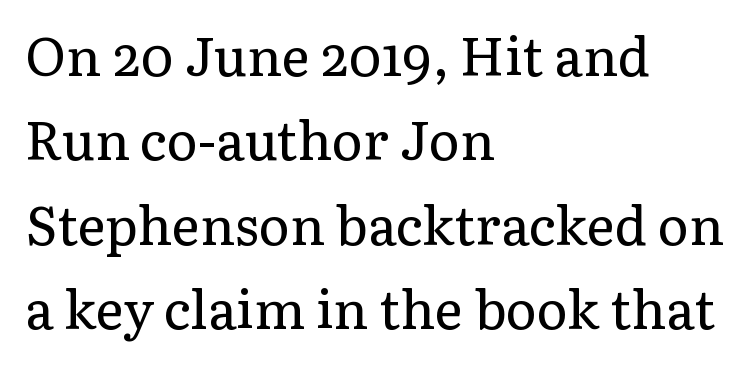
Beneath every word, the page is bare. I'd call this a serif setting — the letters wear small feet. Think of a printed novel: that variable character pitch is what you see here. No letter is thick-stroked: the sample isn't bold.
